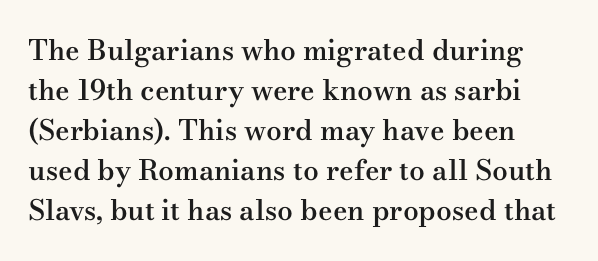
Q: Is the text bold? A: Semi-bold.
Q: Is the text italic (slanted)? A: No, it is upright.
Q: Is the typeface a serif or a sans-serif typeface? A: Serif.
Q: Is the text underlined? A: No.
Q: How is the paragraph aligned? A: Left-aligned.
Q: Is the spacing between letters normal or unusually wide? A: Normal.
Q: Is the spacing between lines tight, normal or loose? A: Normal.
Q: Width (condensed, normal, or wide)? A: Wide.
Q: Stroke contrast? A: Medium.
Q: x-height? A: Small.
Q: Monospaced? A: No.
